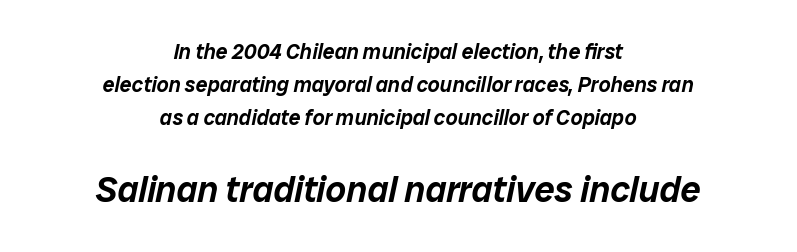
The face used here is proportionally spaced, like ordinary book or web type. The whole block is typeset with a tilt. Students, observe: this is what conventionally led text looks like. Small over large — that's the arrangement of the two blocks here. The setting favours the middle, as headings and verse often do. Standard letterfit; no display-style spreading of the glyphs.
